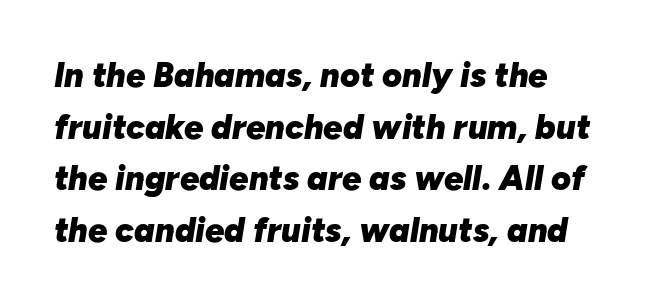
{"italic": "yes", "lean": "right", "slant_degrees": 10, "bold": "yes", "weight": "heavy", "width": "normal", "stroke_contrast": "low", "x_height": "medium", "monospaced": "no", "underline": "no", "align": "left", "line_spacing": "normal", "line_spacing_ratio": 1.52, "letter_spacing": "normal", "letter_spacing_em": 0.0, "glyph_px": 34}
